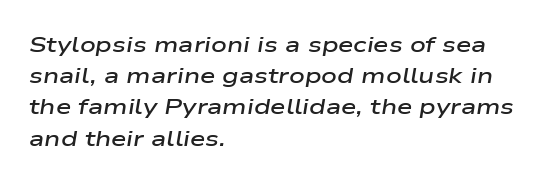
The image shows 22 px text type, italic (leaning right); set left-aligned, normal line spacing (1.42x), normal letter spacing, not underlined.
